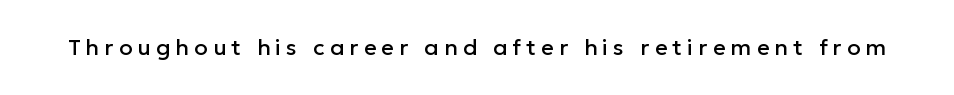
{"italic": "no", "underline": "no", "letter_spacing": "wide", "letter_spacing_em": 0.24, "glyph_px": 22}
